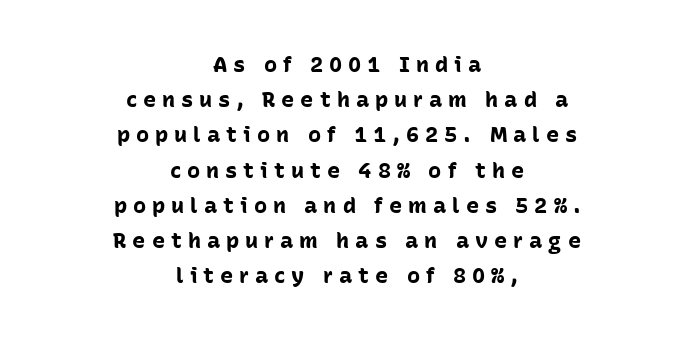
The image shows 22 px bold type, upright; set centered, normal line spacing (1.6x), unusually wide letter spacing (+0.27 em), not underlined.
